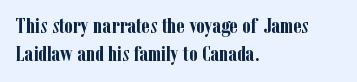
The image shows 22 px bold type, upright; set left-aligned, normal line spacing (1.26x), normal letter spacing, not underlined.
